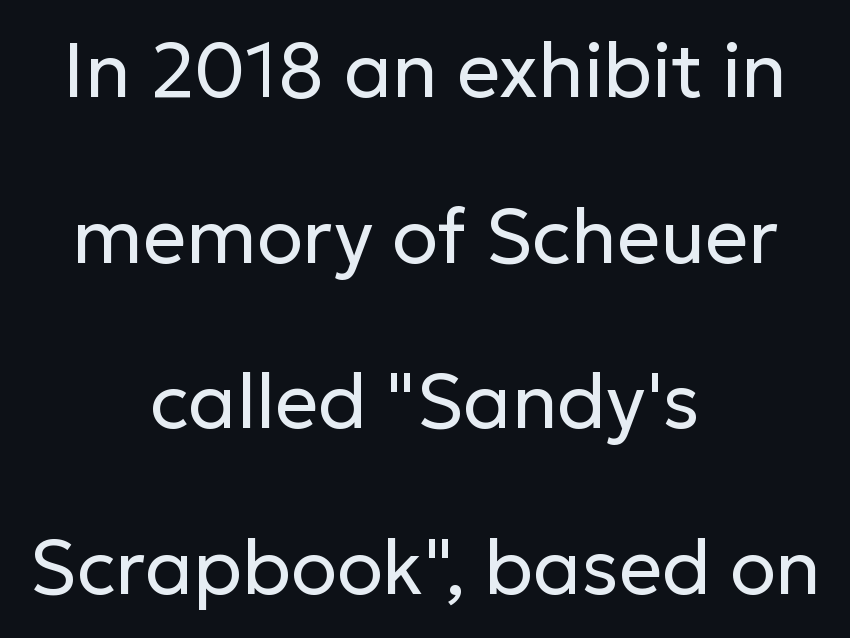
The image shows 76 px regular-weight sans-serif type, upright; set centered, loose line spacing (2.18x), normal letter spacing, not underlined; low stroke contrast and a medium x-height.
